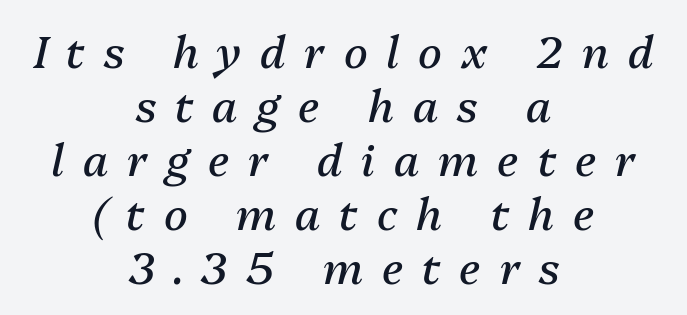
Q: Is the text bold? A: No.
Q: Is the text italic (slanted)? A: Yes, it leans right by about 13 degrees.
Q: Is the text underlined? A: No.
Q: How is the paragraph aligned? A: Centered.
Q: Is the spacing between letters normal or unusually wide? A: Unusually wide.
Q: Width (condensed, normal, or wide)? A: Normal.
Q: Stroke contrast? A: Medium.
Q: x-height? A: Medium.
Q: Monospaced? A: No.
